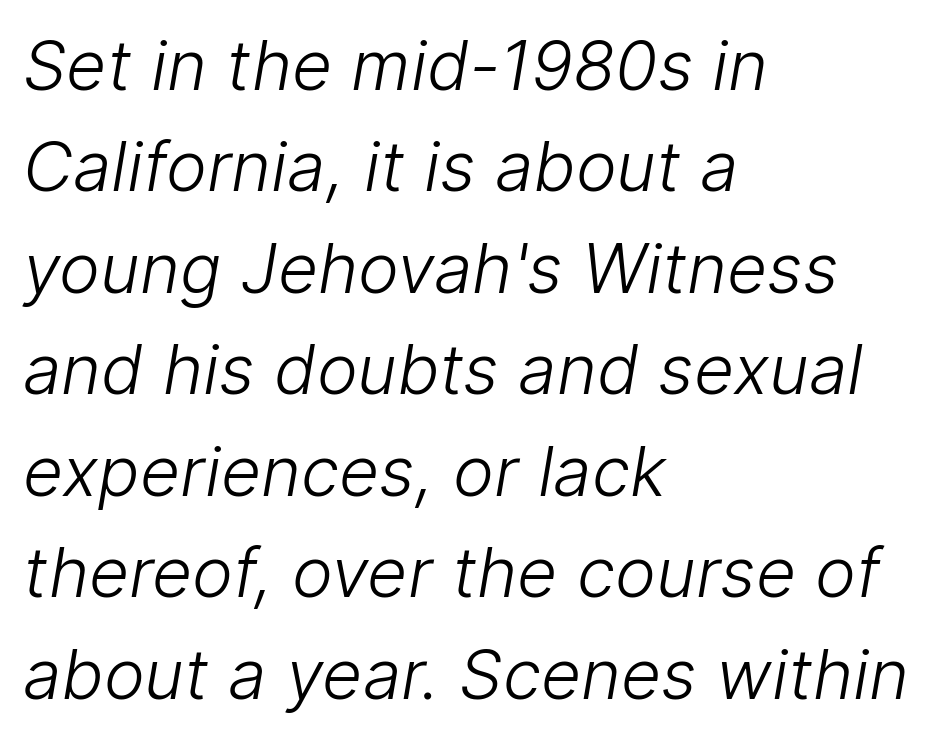
{"serif": "no", "bold": "no", "weight": "light", "width": "normal", "stroke_contrast": "low", "x_height": "medium", "monospaced": "no", "underline": "no", "align": "left", "line_spacing": "normal", "line_spacing_ratio": 1.47, "letter_spacing": "normal", "letter_spacing_em": 0.0, "glyph_px": 69}
